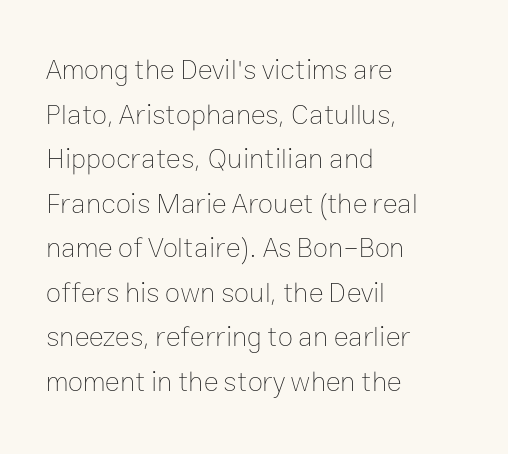
Q: Is the text bold? A: No.
Q: Is the text italic (slanted)? A: No, it is upright.
Q: Is the text underlined? A: No.
Q: How is the paragraph aligned? A: Left-aligned.
Q: Is the spacing between letters normal or unusually wide? A: Normal.
Q: Is the spacing between lines tight, normal or loose? A: Normal.
Q: Width (condensed, normal, or wide)? A: Normal.
Q: Stroke contrast? A: Low.
Q: x-height? A: Medium.
Q: Monospaced? A: No.
